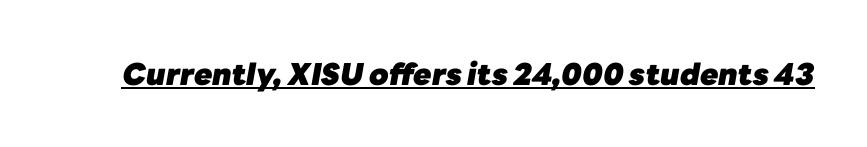
The image shows 30 px heavy type, italic (leaning right); set normal letter spacing, underlined; low stroke contrast and a medium x-height.
